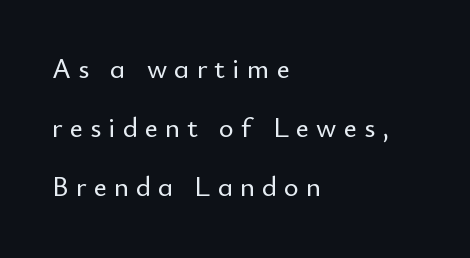
The image shows 28 px sans-serif type, upright; set left-aligned, loose line spacing (2.11x), unusually wide letter spacing (+0.26 em), not underlined; low stroke contrast and a small x-height.
